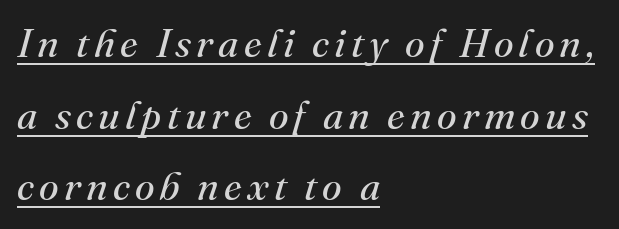
Q: Is the text bold? A: No.
Q: Is the text italic (slanted)? A: Yes, it leans right by about 16 degrees.
Q: Is the typeface a serif or a sans-serif typeface? A: Serif.
Q: Is the text underlined? A: Yes.
Q: How is the paragraph aligned? A: Left-aligned.
Q: Width (condensed, normal, or wide)? A: Normal.
Q: Stroke contrast? A: Medium.
Q: x-height? A: Small.
Q: Monospaced? A: No.
